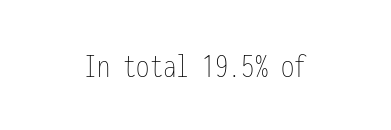
Q: Is the text bold? A: No.
Q: Is the text italic (slanted)? A: No, it is upright.
Q: Is the text underlined? A: No.
Q: How is the paragraph aligned? A: Centered.
Q: Is the spacing between letters normal or unusually wide? A: Normal.
Q: Width (condensed, normal, or wide)? A: Condensed.
Q: Stroke contrast? A: Low.
Q: x-height? A: Medium.
Q: Monospaced? A: Yes.
